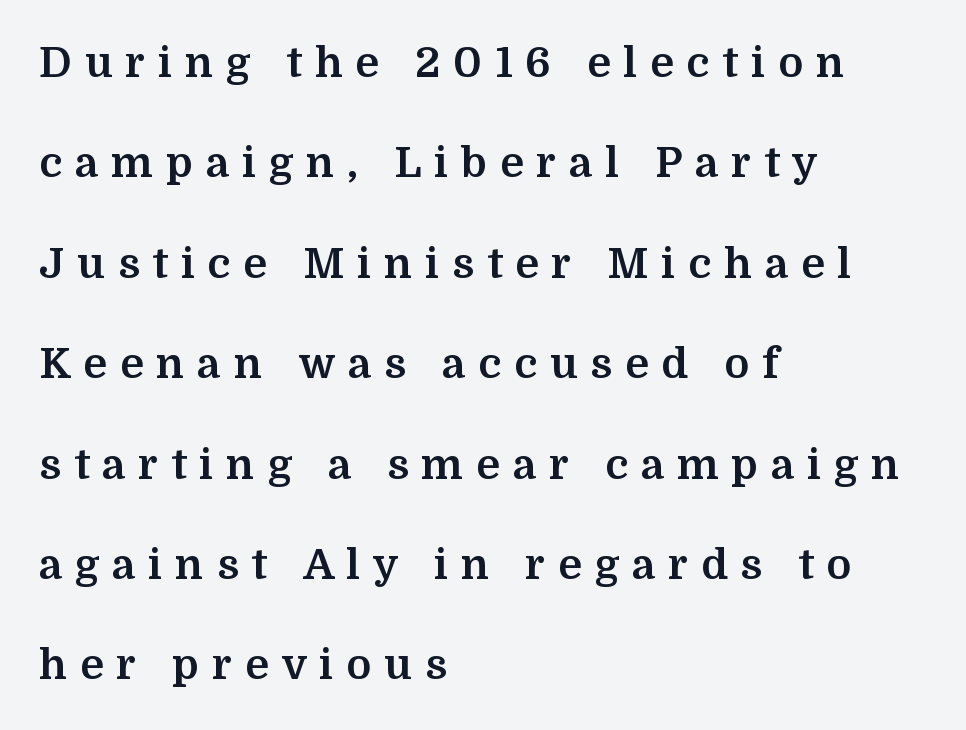
The image shows 42 px bold serif type, upright; set left-aligned, loose line spacing (2.39x), unusually wide letter spacing (+0.31 em), not underlined; medium stroke contrast and a medium x-height.
